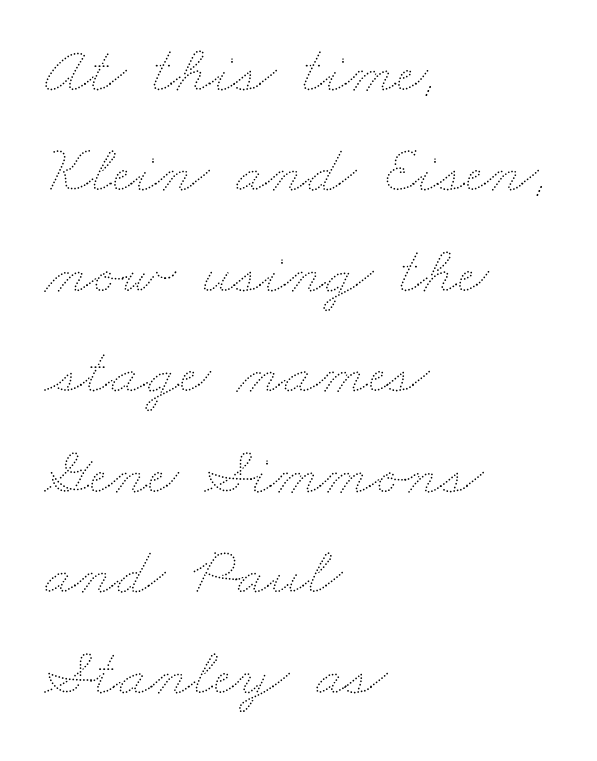
Q: Is the text bold? A: No.
Q: Is the text underlined? A: No.
Q: How is the paragraph aligned? A: Left-aligned.
Q: Is the spacing between letters normal or unusually wide? A: Normal.
Q: Is the spacing between lines tight, normal or loose? A: Normal.
Q: Width (condensed, normal, or wide)? A: Wide.
Q: Stroke contrast? A: Medium.
Q: x-height? A: Small.
Q: Monospaced? A: No.
